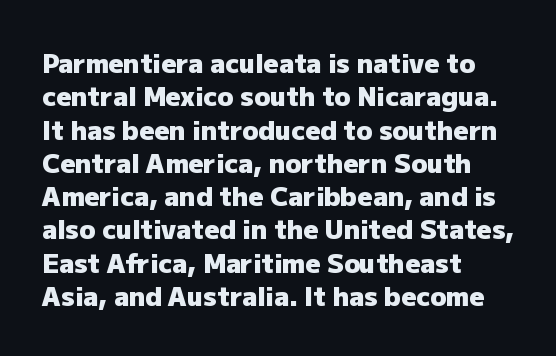
{"italic": "no", "bold": "yes", "underline": "no", "align": "left", "line_spacing": "normal", "line_spacing_ratio": 1.28, "letter_spacing": "normal", "letter_spacing_em": 0.0, "glyph_px": 26}
